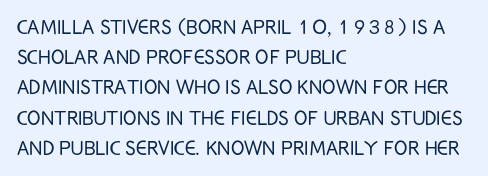
In terms of posture, this sample is upright. The rendering keeps characters at their native spacing. Caption: face not bold, strokes unweighted. The string is rendered with underlining switched off. Horizontal alignment here is leftward, the default for most running prose.
